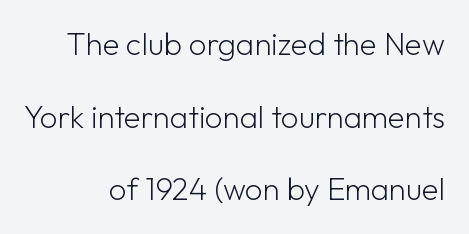
{"serif": "no", "italic": "no", "bold": "no", "weight": "light", "width": "normal", "stroke_contrast": "low", "x_height": "medium", "monospaced": "no", "underline": "no", "align": "right", "line_spacing": "loose", "line_spacing_ratio": 2.34, "letter_spacing": "normal", "letter_spacing_em": 0.0, "glyph_px": 31}
